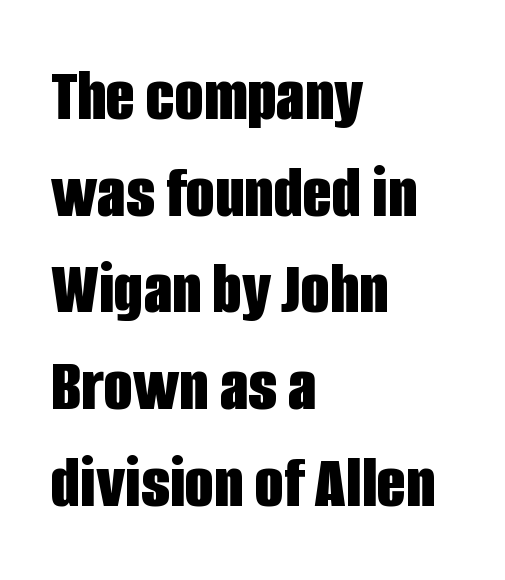
Ascenders rise straight up at ninety degrees. Teacher's note: observe the even left margin — that is flush-left alignment. Spacing verdict: proportional, widths tailored to each character. The glyphs in this specimen are sans serif.
